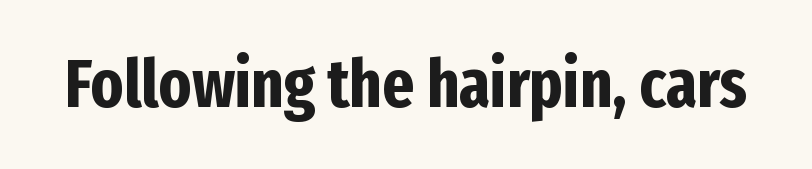
Does extra space separate the letters? No, they use regular spacing. It's the straight-up-and-down kind of type. Emphasis by weight is at full strength: bold. Anything drawn beneath the words? Only blank space.
